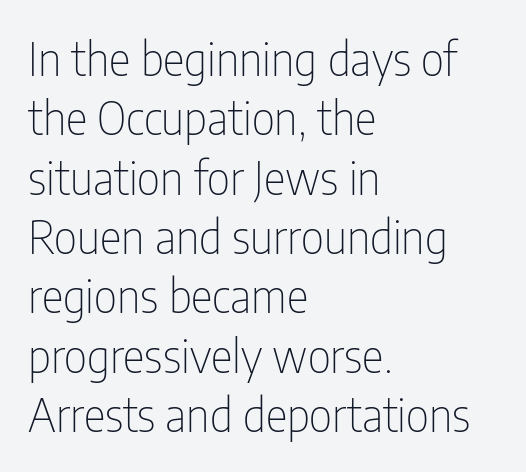
The image shows 46 px thin, condensed sans-serif type, upright; set left-aligned, normal line spacing (1.29x), normal letter spacing, not underlined; low stroke contrast and a medium x-height.
